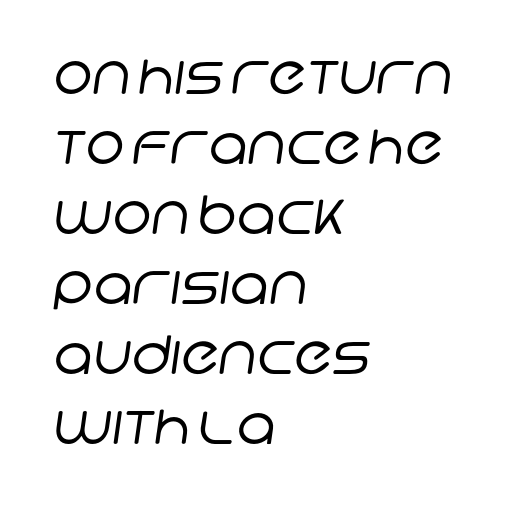
Is the letter spacing exaggerated? No — it looks like the ordinary default. This sample has the flowing, uneven cadence of proportional lettering. Stroke thickness stays within the range of a standard reading face or lighter. This rendering uses left alignment, leaving the right contour irregular. Horizontal bands of white between lines are of average thickness.
